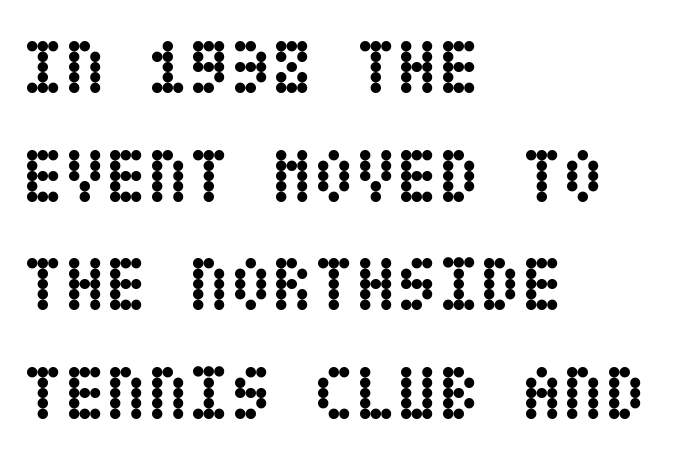
The image shows 76 px semibold, condensed type, upright; set left-aligned, normal line spacing (1.43x), normal letter spacing, not underlined; low stroke contrast and a large x-height.
